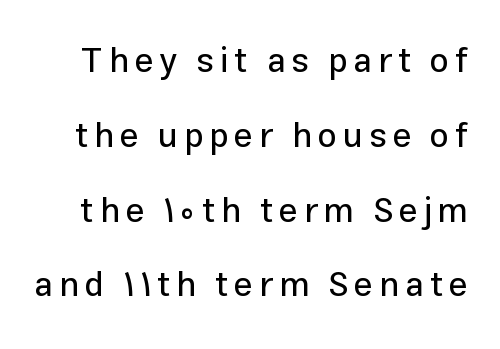
The image shows 34 px sans-serif type, upright; set loose line spacing (2.2x), not underlined; low stroke contrast and a medium x-height.
